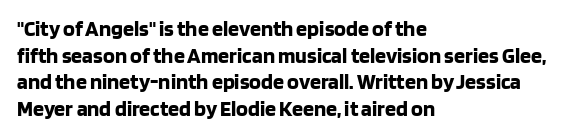
{"italic": "no", "bold": "yes", "underline": "no", "align": "left", "line_spacing_ratio": 1.21, "letter_spacing": "normal", "letter_spacing_em": 0.0, "glyph_px": 22}
